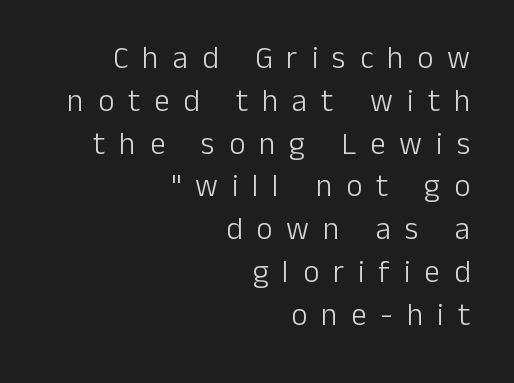
The strokes carry an ordinary text weight at most. Note the varied advance widths — an 'i' is clearly narrower than an 'm'. Casual observation: everything's shoved over to the right. The tracking reads as deliberately expanded to a designer's eye.
